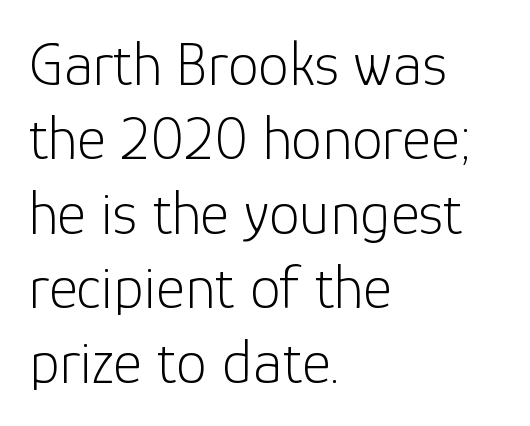
{"serif": "no", "italic": "no", "bold": "no", "weight": "light", "width": "normal", "stroke_contrast": "low", "x_height": "medium", "monospaced": "no", "underline": "no", "align": "left", "line_spacing_ratio": 1.2, "letter_spacing": "normal", "letter_spacing_em": 0.0, "glyph_px": 62}
